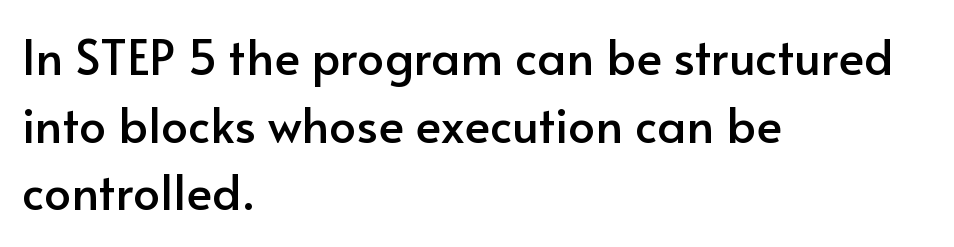
The image shows 48 px sans-serif type, upright; set left-aligned, normal line spacing (1.41x), normal letter spacing, not underlined; low stroke contrast and a small x-height.
